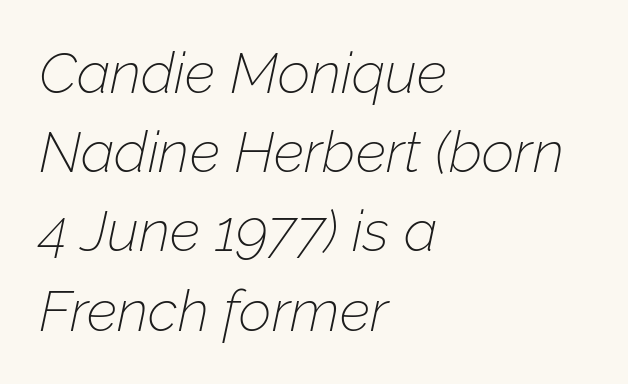
Q: Is the text bold? A: No.
Q: Is the text italic (slanted)? A: Yes, it leans right by about 12 degrees.
Q: Is the text underlined? A: No.
Q: How is the paragraph aligned? A: Left-aligned.
Q: Is the spacing between letters normal or unusually wide? A: Normal.
Q: Is the spacing between lines tight, normal or loose? A: Normal.
Q: Width (condensed, normal, or wide)? A: Normal.
Q: Stroke contrast? A: Low.
Q: x-height? A: Medium.
Q: Monospaced? A: No.
